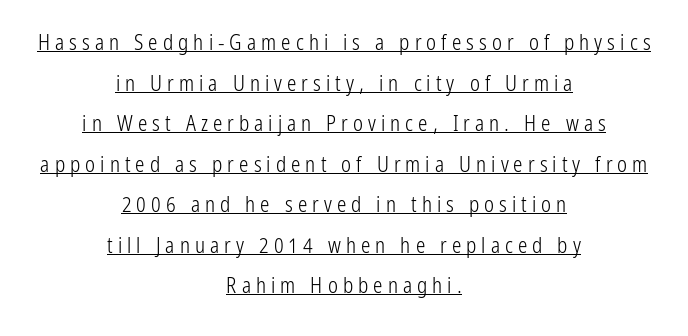
The image shows 21 px text type, upright; set centered, loose line spacing (1.93x), unusually wide letter spacing (+0.24 em), underlined.
